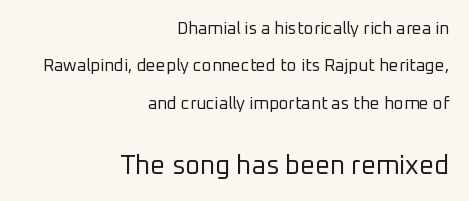
A student would notice the bottom passage is typeset larger than what precedes it. All the whitespace from short lines collects on the left. The line texture is even and compact thanks to regular tracking. No italicization has been applied; the sample stays upright.
